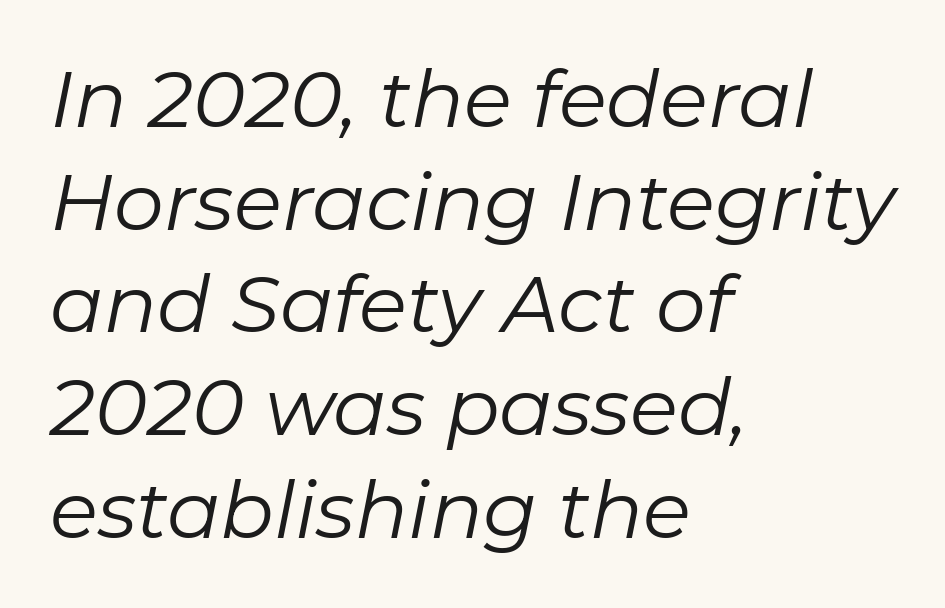
The image shows 79 px regular-weight type, italic (leaning right); set left-aligned, normal line spacing (1.3x), normal letter spacing, not underlined; low stroke contrast and a medium x-height.
